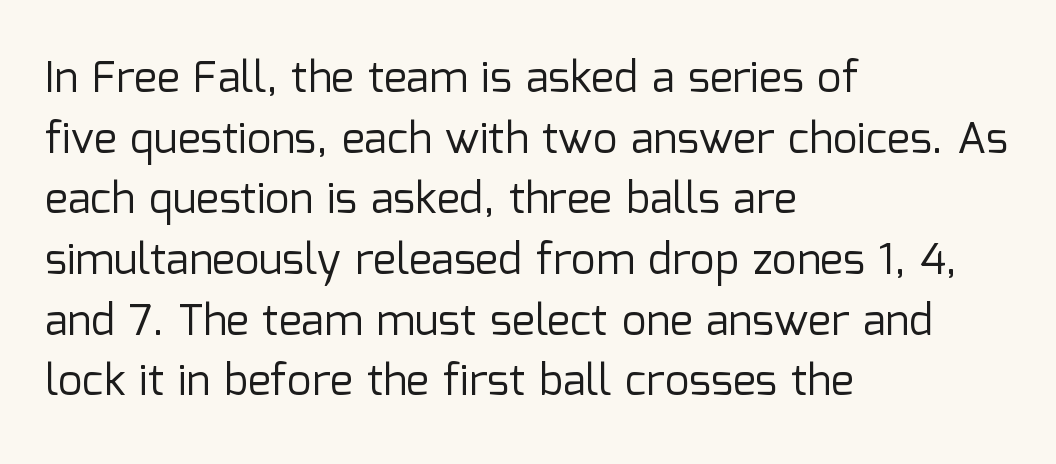
{"serif": "no", "italic": "no", "bold": "no", "weight": "regular", "width": "normal", "stroke_contrast": "low", "x_height": "medium", "monospaced": "no", "underline": "no", "align": "left", "line_spacing": "normal", "line_spacing_ratio": 1.41, "letter_spacing": "normal", "letter_spacing_em": 0.0, "glyph_px": 43}
